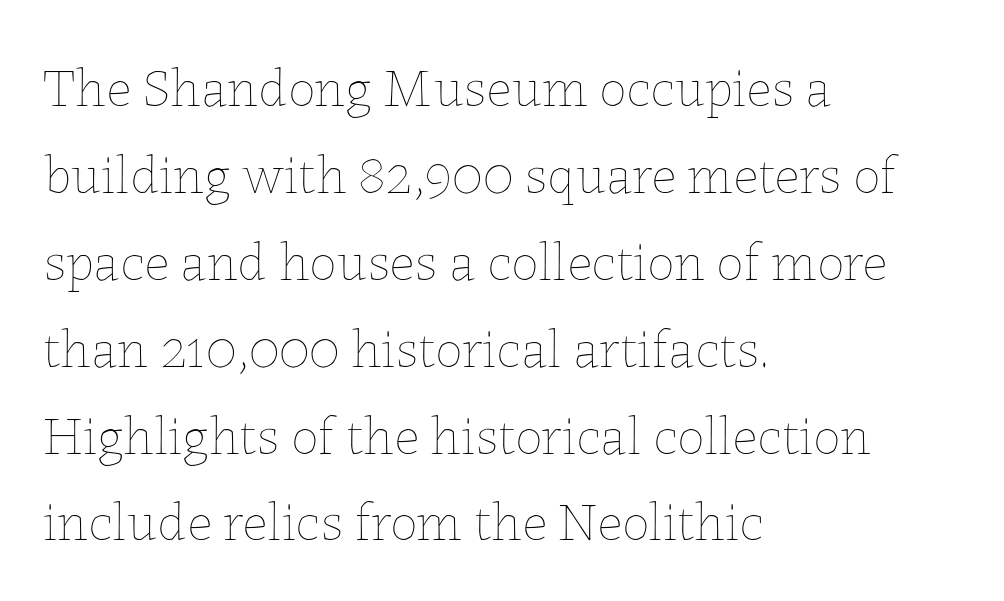
Q: Is the text bold? A: No.
Q: Is the text italic (slanted)? A: No, it is upright.
Q: Is the text underlined? A: No.
Q: How is the paragraph aligned? A: Left-aligned.
Q: Is the spacing between letters normal or unusually wide? A: Normal.
Q: Is the spacing between lines tight, normal or loose? A: Normal.
Q: Width (condensed, normal, or wide)? A: Normal.
Q: Stroke contrast? A: Low.
Q: x-height? A: Medium.
Q: Monospaced? A: No.
